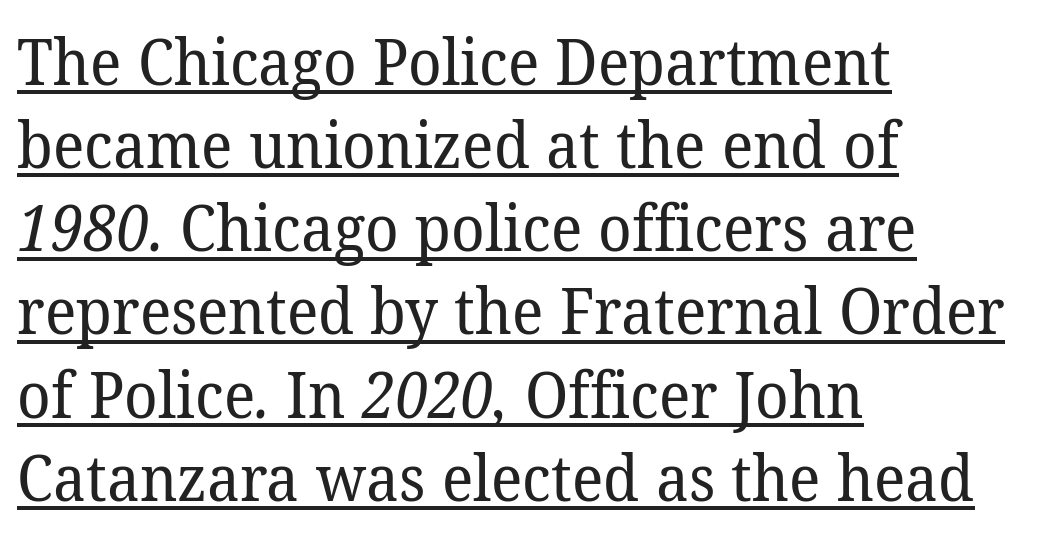
{"serif": "yes", "bold": "no", "weight": "regular", "width": "normal", "stroke_contrast": "low", "x_height": "medium", "monospaced": "no", "underline": "yes", "align": "left", "line_spacing": "normal", "line_spacing_ratio": 1.32, "letter_spacing": "normal", "letter_spacing_em": 0.0, "glyph_px": 63}
